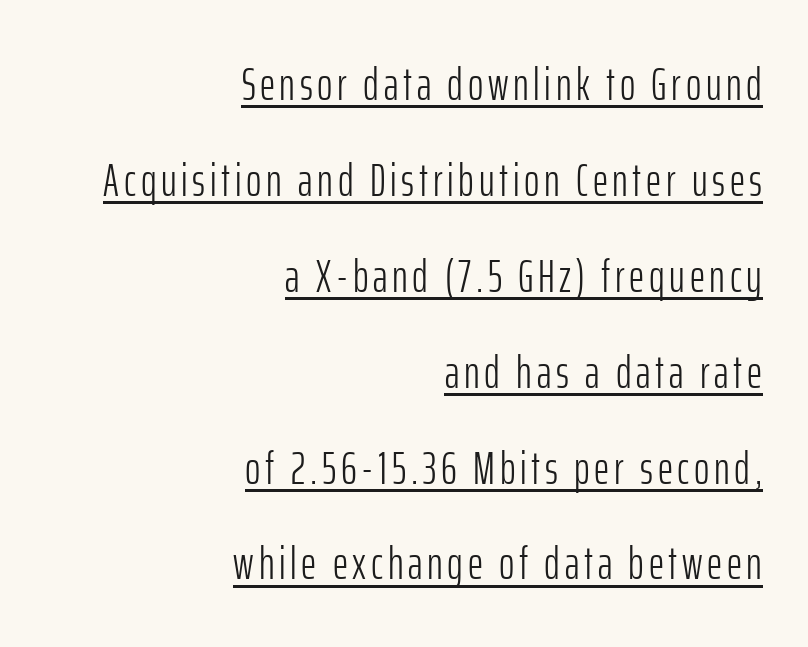
The image shows 47 px light, condensed sans-serif type, upright; set right-aligned, loose line spacing (2.04x), underlined; low stroke contrast and a medium x-height.
